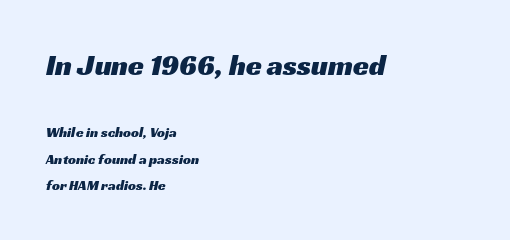
Q: Is the typeface a serif or a sans-serif typeface? A: Sans-serif.
Q: Is the text underlined? A: No.
Q: How is the paragraph aligned? A: Left-aligned.
Q: Is the spacing between letters normal or unusually wide? A: Normal.
Q: Which block of text is set in a larger size, the first (top) or the second (bottom)? A: The first (top) one.
Q: Width (condensed, normal, or wide)? A: Wide.
Q: Stroke contrast? A: Medium.
Q: x-height? A: Medium.
Q: Monospaced? A: No.
